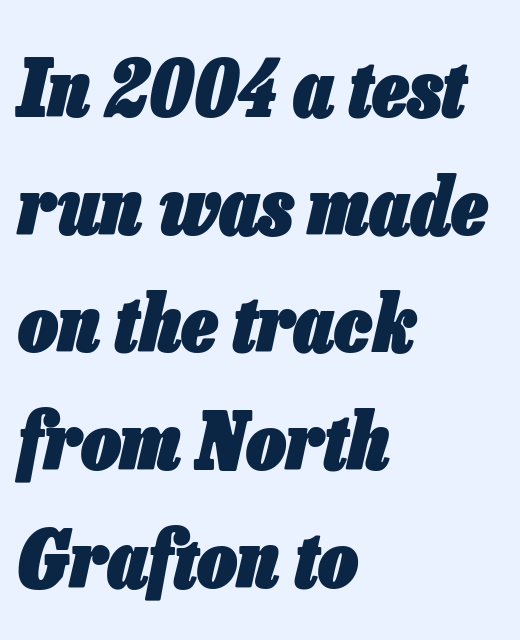
Varying glyph widths throughout — classic text-font behaviour. Set as a true bold cut, around the 700 mark. These lines keep a tight, regular rhythm from letter to letter. The axis of the letterforms is tilted away from vertical. Words float on clear page, feet unadorned. Honestly, the row spacing looks completely unremarkable.
